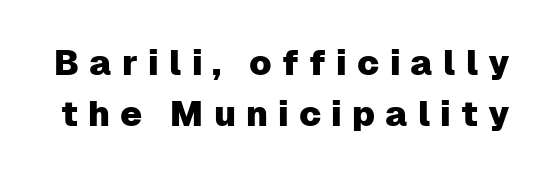
The leading is moderate, giving the passage an even texture. This rendering features lettering with no underline. The horizontal fit of the characters is loose and conspicuously gappy. Think of a printed novel: that variable character pitch is what you see here. Examine the stroke ends and you'll find no serifs. A typesetter would mark this as roman, not italic.
